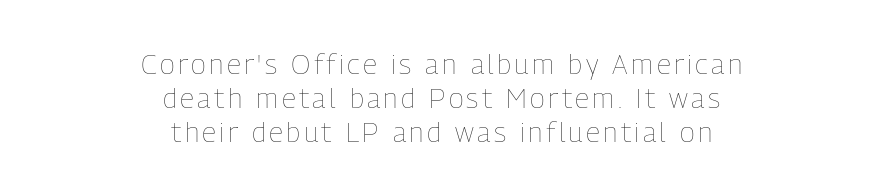
The image shows 28 px thin, condensed type, upright; set centered, line spacing 1.21x, not underlined; low stroke contrast and a medium x-height.
